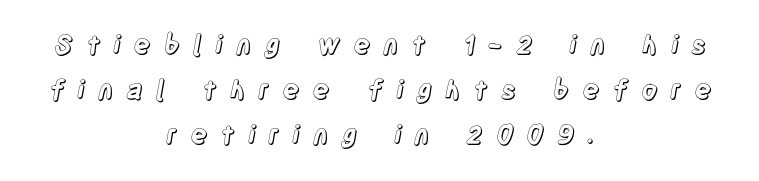
The face used here is rendered with a markedly widened letterfit. Anything drawn beneath the words? Only blank space. Reading down the block, each line starts at a different indent, mirrored at its end.
